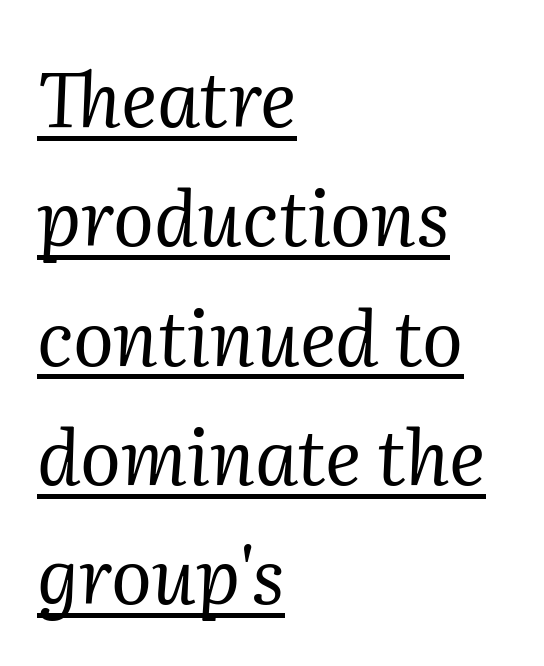
{"serif": "yes", "italic": "yes", "lean": "right", "slant_degrees": 2, "bold": "no", "weight": "regular", "width": "normal", "stroke_contrast": "medium", "x_height": "medium", "monospaced": "no", "underline": "yes", "align": "left", "line_spacing": "normal", "line_spacing_ratio": 1.57, "letter_spacing": "normal", "letter_spacing_em": 0.0, "glyph_px": 76}
